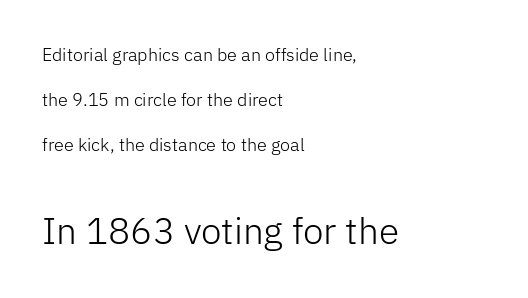
The image shows 37 px light sans-serif type, upright; set left-aligned, loose line spacing (2.49x), normal letter spacing, not underlined; the second (bottom) block is 2.06x larger; low stroke contrast and a medium x-height.
